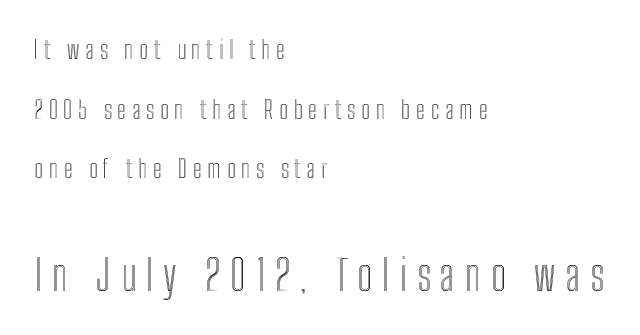
The image shows 43 px condensed type, upright; set left-aligned, loose line spacing (2.39x), unusually wide letter spacing (+0.23 em), not underlined; the second (bottom) block is 1.72x larger; a medium x-height.
